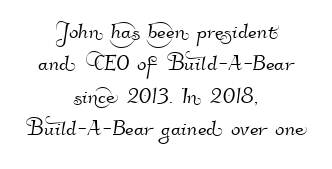
The image shows 28 px sans-serif type; set centered, line spacing 1.16x, normal letter spacing, not underlined; high stroke contrast and a small x-height.
